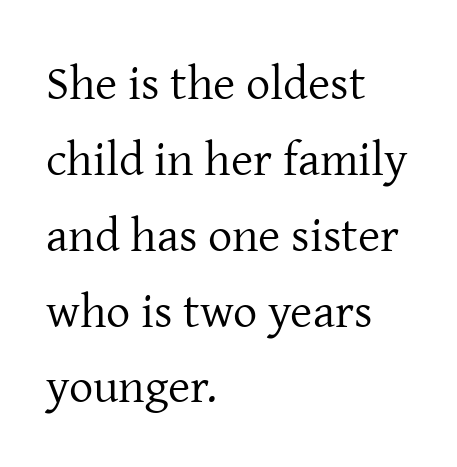
{"serif": "yes", "italic": "no", "bold": "no", "weight": "regular", "width": "normal", "stroke_contrast": "low", "x_height": "medium", "monospaced": "no", "underline": "no", "align": "left", "line_spacing": "normal", "line_spacing_ratio": 1.58, "letter_spacing": "normal", "letter_spacing_em": 0.0, "glyph_px": 48}
